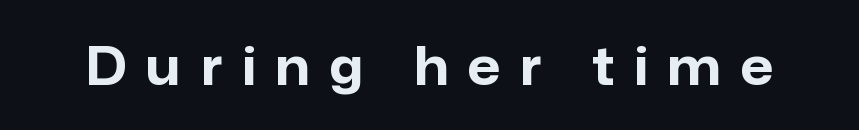
The string is rendered with underlining switched off. The face used here has the dense, thick strokes of a bold. The characters display no serif detailing; their extremities are plain. A typesetter would call this proportional, since set widths differ per character. Posture: vertical.
